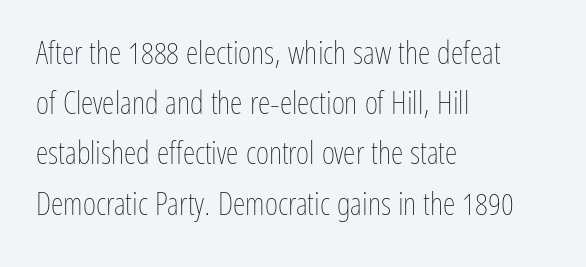
Q: Is the text bold? A: No.
Q: Is the text italic (slanted)? A: No, it is upright.
Q: Is the text underlined? A: No.
Q: How is the paragraph aligned? A: Left-aligned.
Q: Is the spacing between letters normal or unusually wide? A: Normal.
Q: Is the spacing between lines tight, normal or loose? A: Normal.
Q: Width (condensed, normal, or wide)? A: Condensed.
Q: Stroke contrast? A: Low.
Q: x-height? A: Medium.
Q: Monospaced? A: No.
